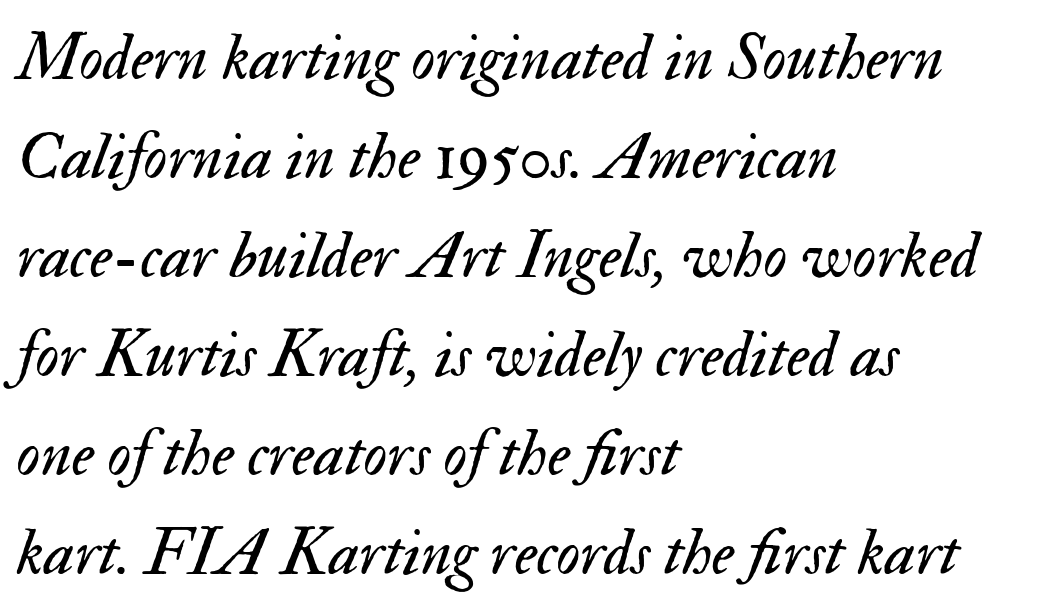
Q: Is the text bold? A: No.
Q: Is the text italic (slanted)? A: Yes, it leans right by about 17 degrees.
Q: Is the text underlined? A: No.
Q: How is the paragraph aligned? A: Left-aligned.
Q: Is the spacing between letters normal or unusually wide? A: Normal.
Q: Is the spacing between lines tight, normal or loose? A: Normal.
Q: Width (condensed, normal, or wide)? A: Normal.
Q: Stroke contrast? A: Medium.
Q: x-height? A: Small.
Q: Monospaced? A: No.
